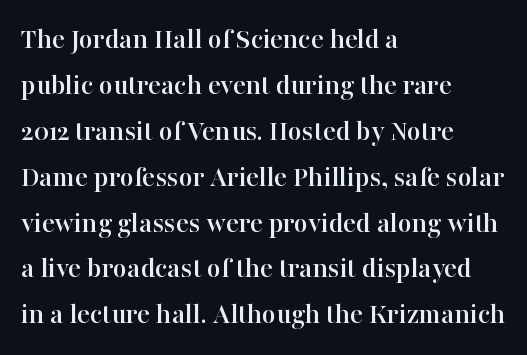
{"serif": "yes", "italic": "no", "width": "normal", "stroke_contrast": "high", "x_height": "medium", "monospaced": "no", "underline": "no", "align": "left", "line_spacing": "normal", "line_spacing_ratio": 1.53, "letter_spacing": "normal", "letter_spacing_em": 0.0, "glyph_px": 30}
